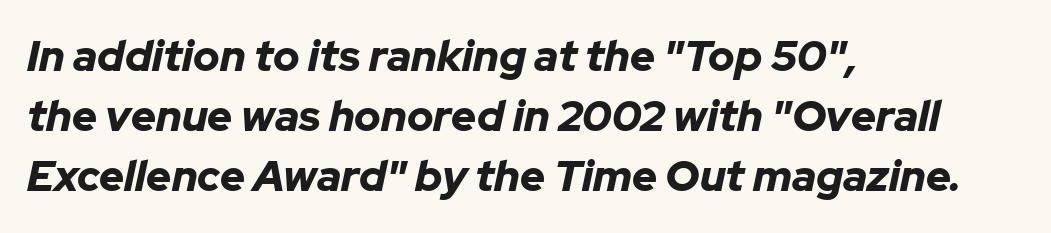
{"italic": "yes", "lean": "right", "slant_degrees": 12, "bold": "yes", "weight": "bold", "width": "normal", "stroke_contrast": "low", "x_height": "medium", "monospaced": "no", "underline": "no", "align": "left", "line_spacing": "normal", "line_spacing_ratio": 1.4, "letter_spacing": "normal", "letter_spacing_em": 0.0, "glyph_px": 43}
